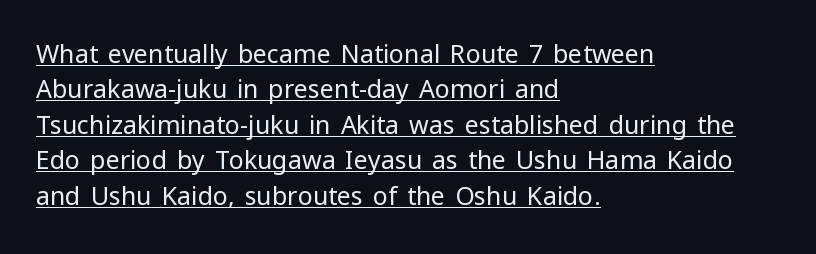
Q: Is the text bold? A: No.
Q: Is the text italic (slanted)? A: No, it is upright.
Q: Is the text underlined? A: Yes.
Q: How is the paragraph aligned? A: Left-aligned.
Q: Is the spacing between letters normal or unusually wide? A: Normal.
Q: Is the spacing between lines tight, normal or loose? A: Normal.
